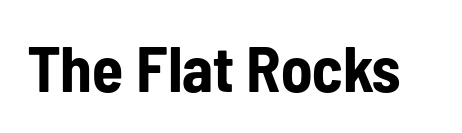
{"serif": "no", "italic": "no", "bold": "yes", "weight": "bold", "width": "condensed", "stroke_contrast": "low", "x_height": "medium", "monospaced": "no", "underline": "no", "letter_spacing": "normal", "letter_spacing_em": 0.0, "glyph_px": 64}
